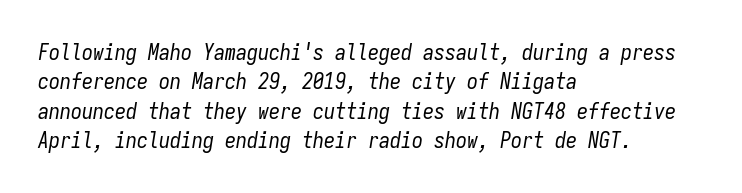
Q: Is the text bold? A: No.
Q: Is the text italic (slanted)? A: Yes, it leans right by about 9 degrees.
Q: Is the text underlined? A: No.
Q: How is the paragraph aligned? A: Left-aligned.
Q: Is the spacing between letters normal or unusually wide? A: Normal.
Q: Is the spacing between lines tight, normal or loose? A: Normal.
